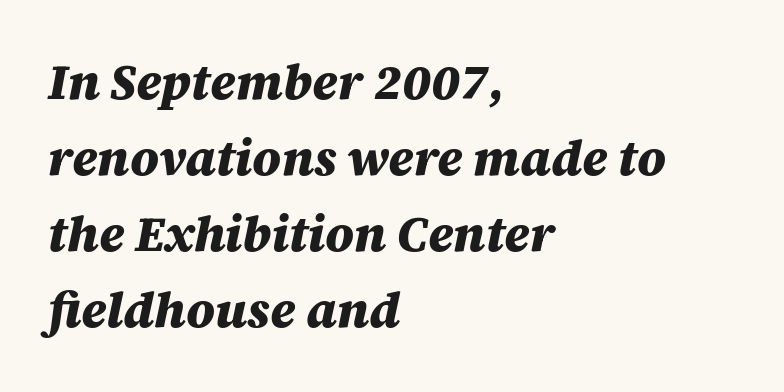
The gap between lines stays unmarked. Horizontal alignment here is leftward, the default for most running prose. Notice how descenders clear the ascenders below comfortably — that's standard leading. Caption: standard tracking, unaltered.
